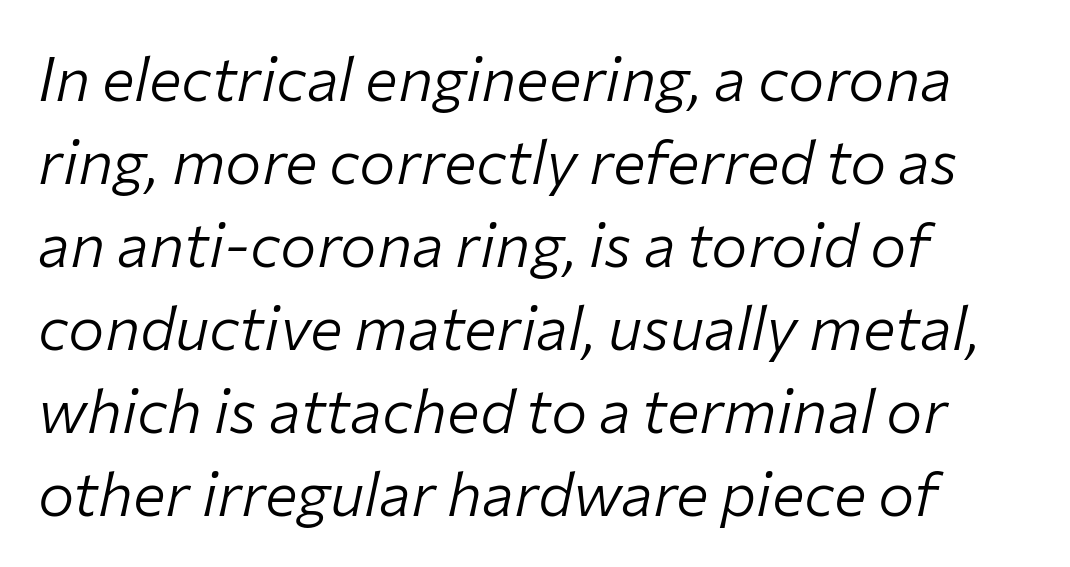
Q: Is the text bold? A: No.
Q: Is the text italic (slanted)? A: Yes, it leans right by about 12 degrees.
Q: Is the text underlined? A: No.
Q: How is the paragraph aligned? A: Left-aligned.
Q: Is the spacing between letters normal or unusually wide? A: Normal.
Q: Is the spacing between lines tight, normal or loose? A: Normal.
Q: Width (condensed, normal, or wide)? A: Normal.
Q: Stroke contrast? A: Low.
Q: x-height? A: Medium.
Q: Monospaced? A: No.
